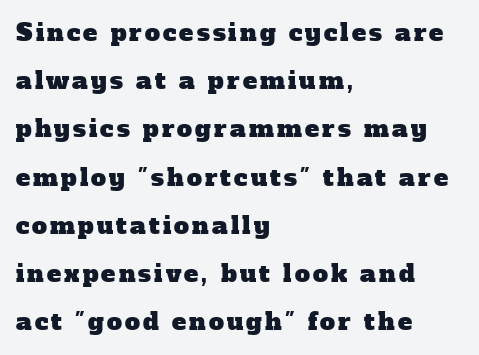
{"underline": "no", "align": "left", "line_spacing": "loose", "line_spacing_ratio": 2.01, "glyph_px": 24}
